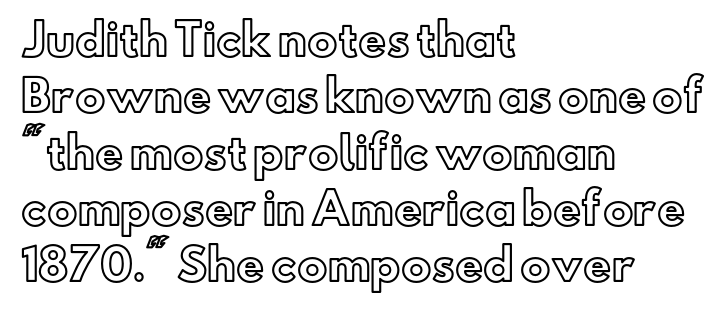
{"italic": "no", "width": "normal", "x_height": "small", "monospaced": "no", "underline": "no", "align": "left", "line_spacing": "normal", "line_spacing_ratio": 1.31, "letter_spacing": "normal", "letter_spacing_em": 0.0, "glyph_px": 43}
